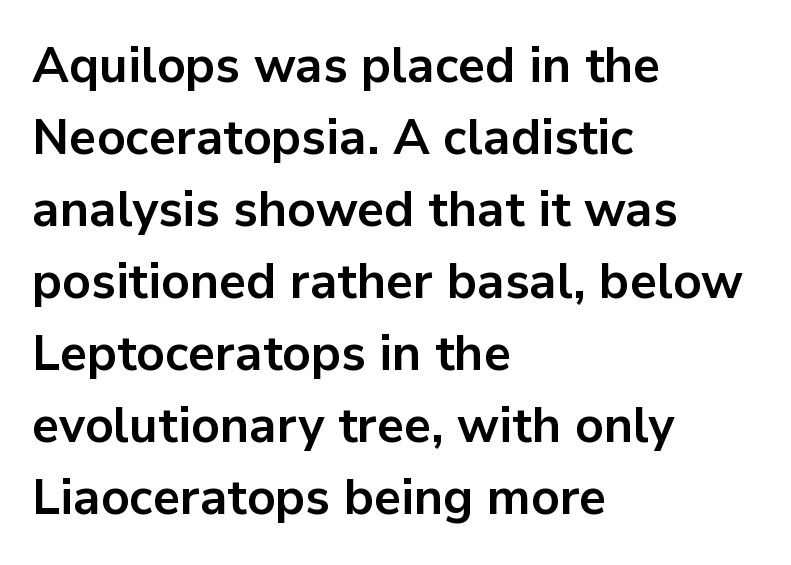
Q: Is the text bold? A: Yes.
Q: Is the text italic (slanted)? A: No, it is upright.
Q: Is the typeface a serif or a sans-serif typeface? A: Sans-serif.
Q: Is the text underlined? A: No.
Q: How is the paragraph aligned? A: Left-aligned.
Q: Is the spacing between letters normal or unusually wide? A: Normal.
Q: Is the spacing between lines tight, normal or loose? A: Normal.
Q: Width (condensed, normal, or wide)? A: Normal.
Q: Stroke contrast? A: Low.
Q: x-height? A: Medium.
Q: Monospaced? A: No.
